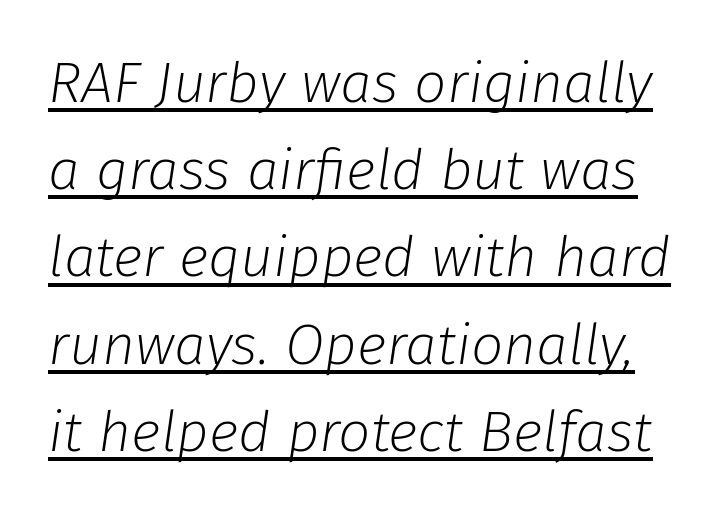
Q: Is the text bold? A: No.
Q: Is the text italic (slanted)? A: Yes, it leans right by about 8 degrees.
Q: Is the text underlined? A: Yes.
Q: Is the spacing between letters normal or unusually wide? A: Normal.
Q: Is the spacing between lines tight, normal or loose? A: Normal.
Q: Width (condensed, normal, or wide)? A: Normal.
Q: Stroke contrast? A: Low.
Q: x-height? A: Medium.
Q: Monospaced? A: No.
